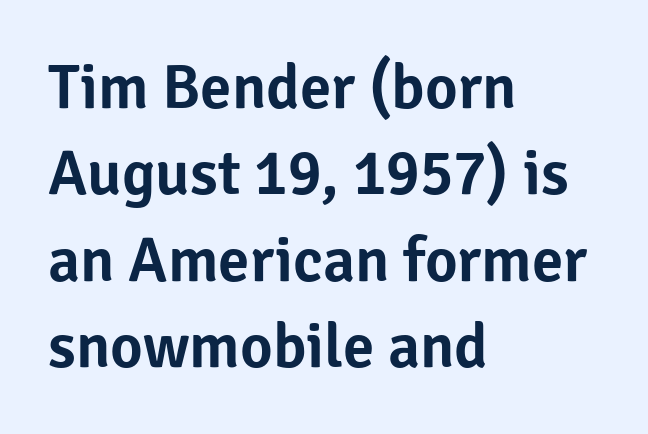
{"serif": "no", "italic": "no", "width": "normal", "stroke_contrast": "low", "x_height": "medium", "monospaced": "no", "underline": "no", "align": "left", "line_spacing": "normal", "line_spacing_ratio": 1.37, "letter_spacing": "normal", "letter_spacing_em": 0.0, "glyph_px": 63}
